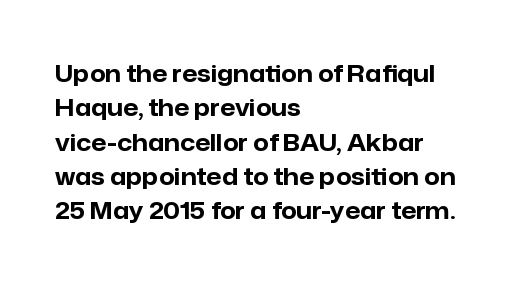
The image shows 24 px bold type, upright; set left-aligned, normal line spacing (1.43x), normal letter spacing, not underlined.
